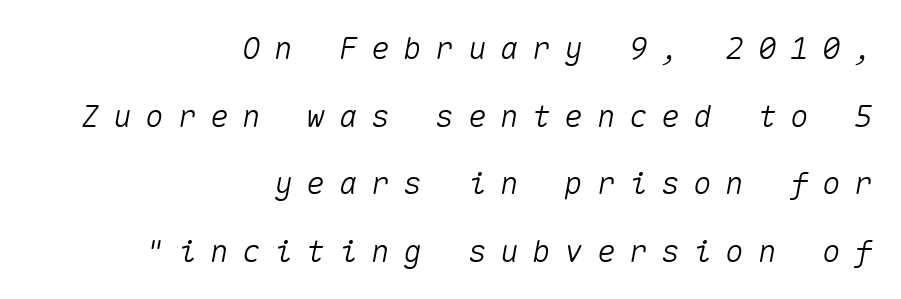
{"italic": "yes", "lean": "right", "slant_degrees": 10, "width": "normal", "stroke_contrast": "medium", "x_height": "medium", "monospaced": "yes", "underline": "no", "align": "right", "line_spacing": "loose", "line_spacing_ratio": 2.18, "letter_spacing": "wide", "letter_spacing_em": 0.44, "glyph_px": 31}
